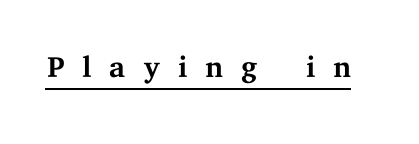
Q: Is the text bold? A: No.
Q: Is the text italic (slanted)? A: No, it is upright.
Q: Is the typeface a serif or a sans-serif typeface? A: Serif.
Q: Is the text underlined? A: Yes.
Q: Is the spacing between letters normal or unusually wide? A: Unusually wide.
Q: Width (condensed, normal, or wide)? A: Wide.
Q: Stroke contrast? A: Medium.
Q: x-height? A: Medium.
Q: Monospaced? A: No.
